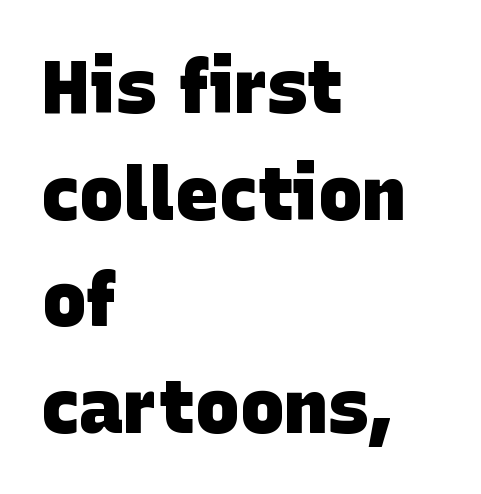
The image shows 74 px heavy sans-serif type; set left-aligned, normal line spacing (1.44x), normal letter spacing, not underlined; low stroke contrast and a large x-height.
